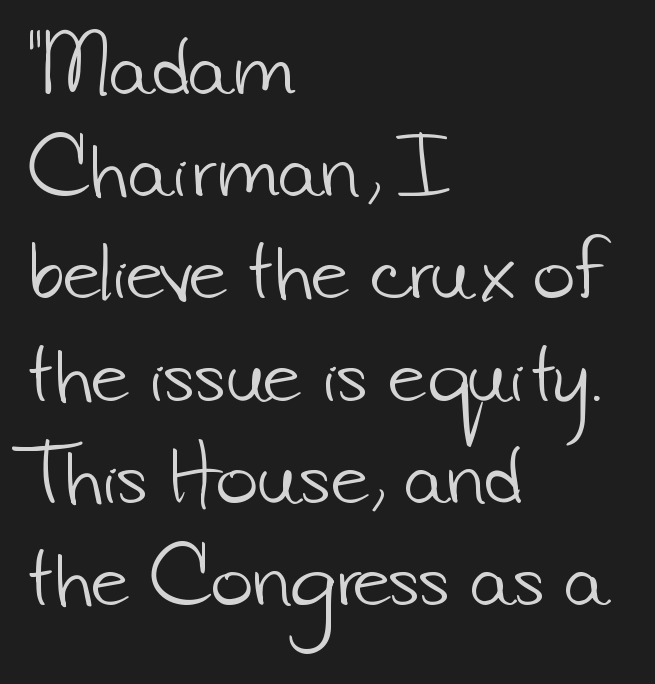
The image shows 72 px light sans-serif type; set left-aligned, normal line spacing (1.42x), normal letter spacing, not underlined; low stroke contrast and a small x-height.
